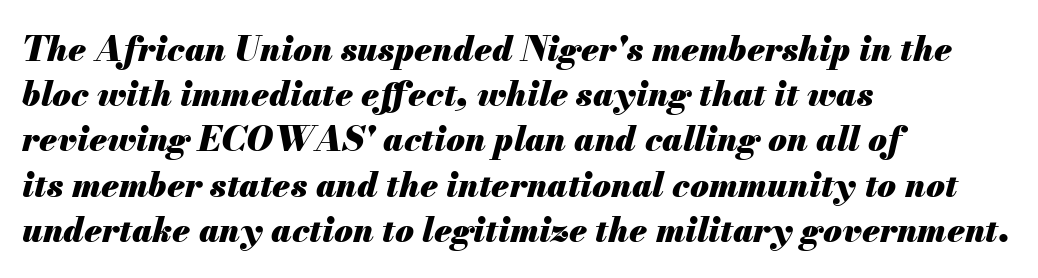
{"italic": "yes", "lean": "right", "slant_degrees": 13, "bold": "yes", "weight": "heavy", "width": "normal", "stroke_contrast": "medium", "x_height": "small", "monospaced": "no", "underline": "no", "align": "left", "line_spacing": "normal", "line_spacing_ratio": 1.33, "letter_spacing": "normal", "letter_spacing_em": 0.0, "glyph_px": 34}
